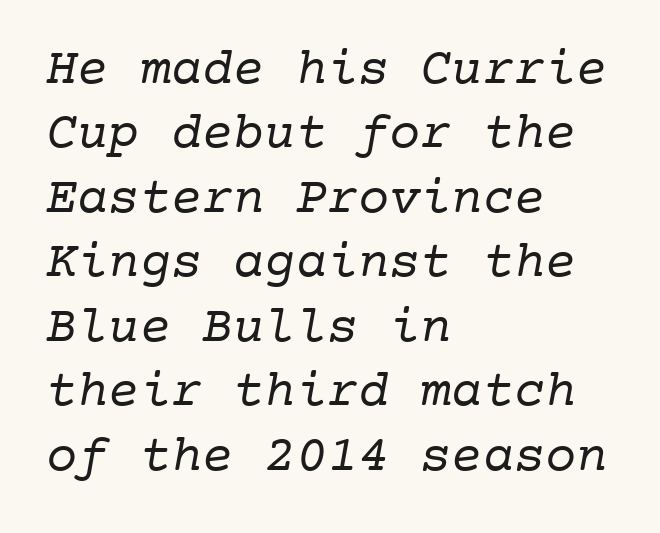
Q: Is the text bold? A: No.
Q: Is the typeface a serif or a sans-serif typeface? A: Serif.
Q: Is the text underlined? A: No.
Q: How is the paragraph aligned? A: Left-aligned.
Q: Is the spacing between letters normal or unusually wide? A: Normal.
Q: Width (condensed, normal, or wide)? A: Normal.
Q: Stroke contrast? A: Low.
Q: x-height? A: Medium.
Q: Monospaced? A: Yes.
